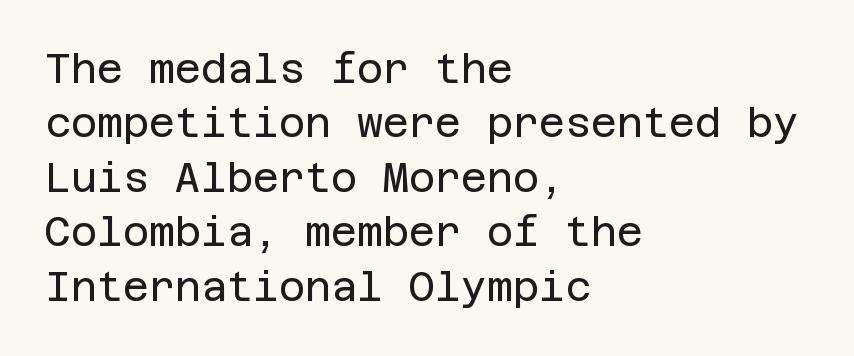
{"serif": "no", "italic": "no", "bold": "no", "weight": "regular", "width": "normal", "stroke_contrast": "low", "x_height": "large", "underline": "no", "align": "left", "line_spacing": "normal", "line_spacing_ratio": 1.36, "letter_spacing": "normal", "letter_spacing_em": 0.0, "glyph_px": 40}
